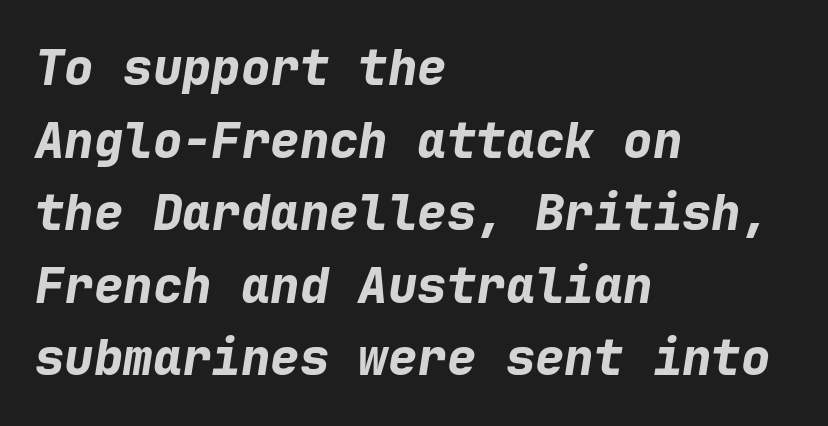
Q: Is the text bold? A: Yes.
Q: Is the text italic (slanted)? A: Yes, it leans right by about 9 degrees.
Q: Is the text underlined? A: No.
Q: How is the paragraph aligned? A: Left-aligned.
Q: Is the spacing between letters normal or unusually wide? A: Normal.
Q: Is the spacing between lines tight, normal or loose? A: Normal.
Q: Width (condensed, normal, or wide)? A: Normal.
Q: Stroke contrast? A: Low.
Q: x-height? A: Medium.
Q: Monospaced? A: Yes.
